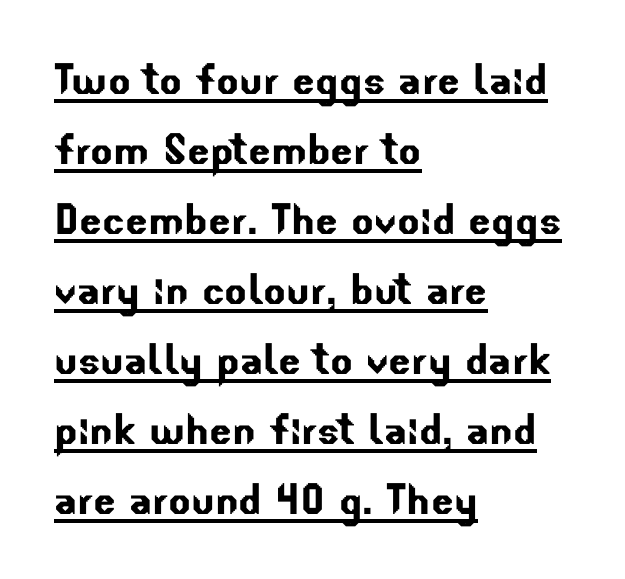
{"serif": "no", "width": "normal", "stroke_contrast": "low", "x_height": "small", "monospaced": "no", "underline": "yes", "align": "left", "line_spacing": "normal", "line_spacing_ratio": 1.32, "letter_spacing": "normal", "letter_spacing_em": 0.0, "glyph_px": 53}
